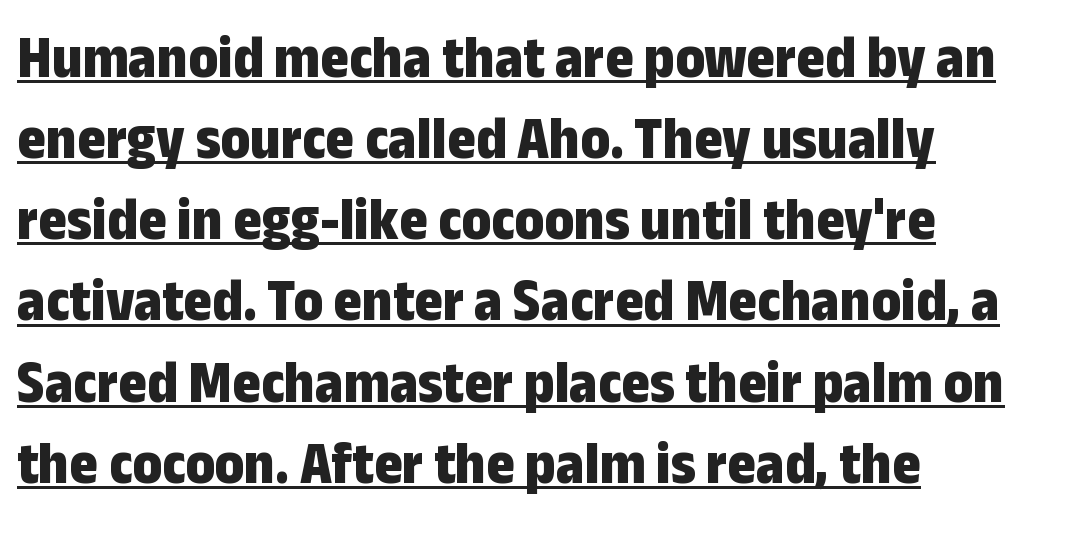
The image shows 61 px bold, condensed sans-serif type, upright; set left-aligned, normal line spacing (1.33x), normal letter spacing, underlined; low stroke contrast and a medium x-height.
